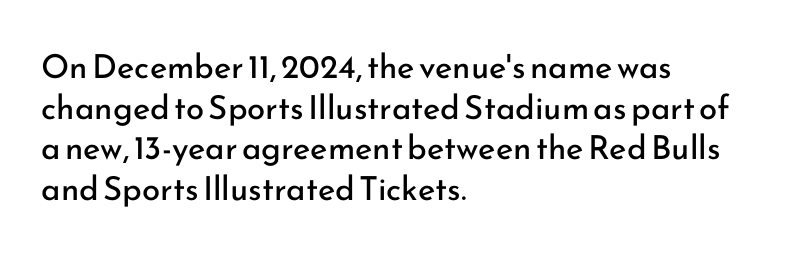
Honestly, there is no underline to notice here at all. Weight: not bold — regular or lighter. The rag falls on the right side of this text block. Do the letters lean? They stand straight. Note the varied advance widths — an 'i' is clearly narrower than an 'm'.
